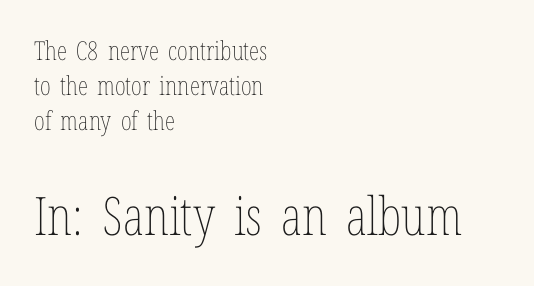
Q: Is the text bold? A: No.
Q: Is the text italic (slanted)? A: No, it is upright.
Q: Is the text underlined? A: No.
Q: How is the paragraph aligned? A: Left-aligned.
Q: Is the spacing between letters normal or unusually wide? A: Normal.
Q: Is the spacing between lines tight, normal or loose? A: Normal.
Q: Which block of text is set in a larger size, the first (top) or the second (bottom)? A: The second (bottom) one.
Q: Width (condensed, normal, or wide)? A: Condensed.
Q: Stroke contrast? A: Low.
Q: x-height? A: Medium.
Q: Monospaced? A: No.
